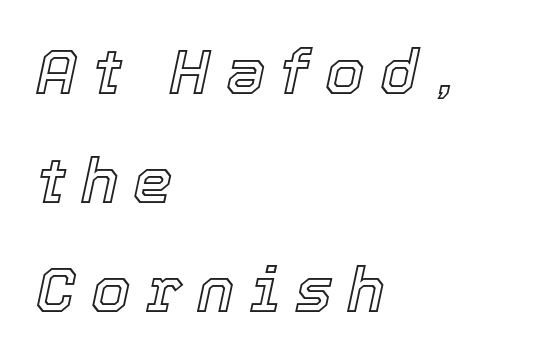
Q: Is the text italic (slanted)? A: Yes, it leans right by about 12 degrees.
Q: Is the text underlined? A: No.
Q: How is the paragraph aligned? A: Left-aligned.
Q: Is the spacing between letters normal or unusually wide? A: Unusually wide.
Q: Width (condensed, normal, or wide)? A: Normal.
Q: x-height? A: Medium.
Q: Monospaced? A: No.
